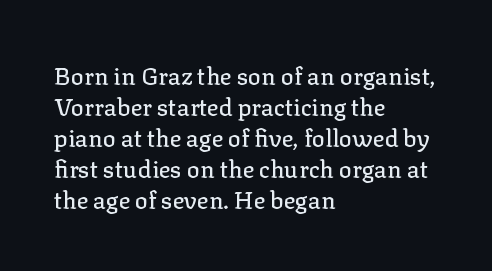
The image shows 24 px text type, upright; set left-aligned, normal line spacing (1.29x), normal letter spacing, not underlined.
